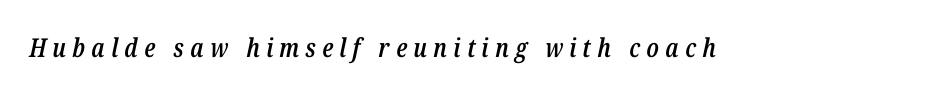
Quick note: italic. Check the space under the baseline: it is left empty. Inter-character spacing is expanded well beyond the font's built-in metrics. The font is running at a semibold setting, under full bold.
